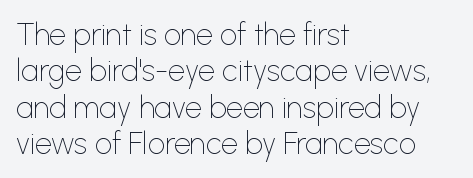
The image shows 30 px thin sans-serif type, upright; set left-aligned, line spacing 1.21x, normal letter spacing, not underlined; low stroke contrast and a medium x-height.
